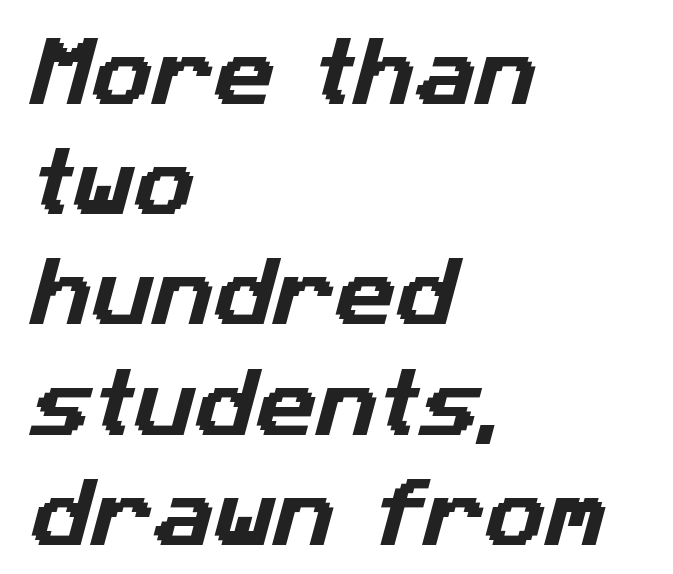
Each word holds together tightly as a unit, with standard inter-letter gaps. Nothing sits at the stroke ends, so this counts as sans-serif. The strip under each line holds only bare page. Line beginnings align vertically; line endings do not.
